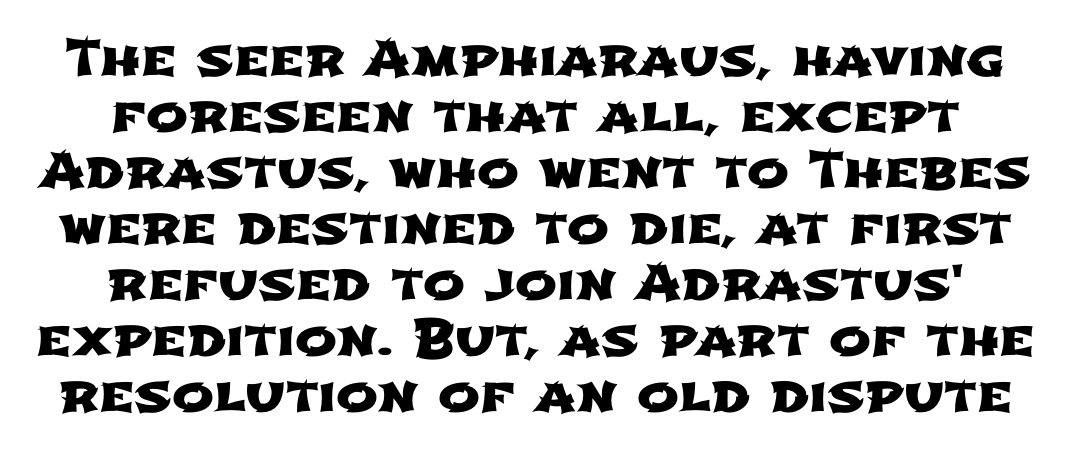
Q: Is the typeface a serif or a sans-serif typeface? A: Sans-serif.
Q: Is the text underlined? A: No.
Q: How is the paragraph aligned? A: Centered.
Q: Is the spacing between letters normal or unusually wide? A: Normal.
Q: Is the spacing between lines tight, normal or loose? A: Tight.
Q: Width (condensed, normal, or wide)? A: Wide.
Q: Stroke contrast? A: Low.
Q: x-height? A: Medium.
Q: Monospaced? A: No.
